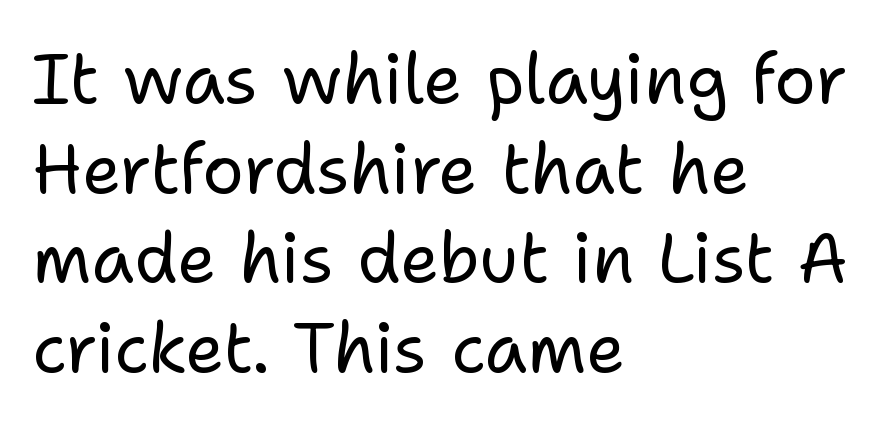
The image shows 69 px regular-weight sans-serif type, upright; set left-aligned, normal line spacing (1.3x), normal letter spacing, not underlined; low stroke contrast and a medium x-height.
